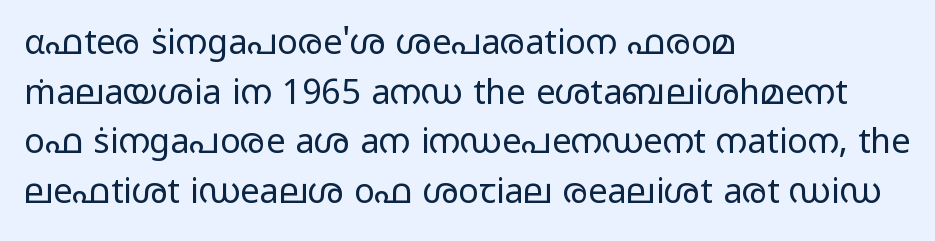
Q: Is the text bold? A: No.
Q: Is the text italic (slanted)? A: No, it is upright.
Q: Is the typeface a serif or a sans-serif typeface? A: Sans-serif.
Q: Is the text underlined? A: No.
Q: How is the paragraph aligned? A: Left-aligned.
Q: Is the spacing between letters normal or unusually wide? A: Normal.
Q: Is the spacing between lines tight, normal or loose? A: Normal.
Q: Width (condensed, normal, or wide)? A: Wide.
Q: Stroke contrast? A: Low.
Q: x-height? A: Medium.
Q: Monospaced? A: No.
